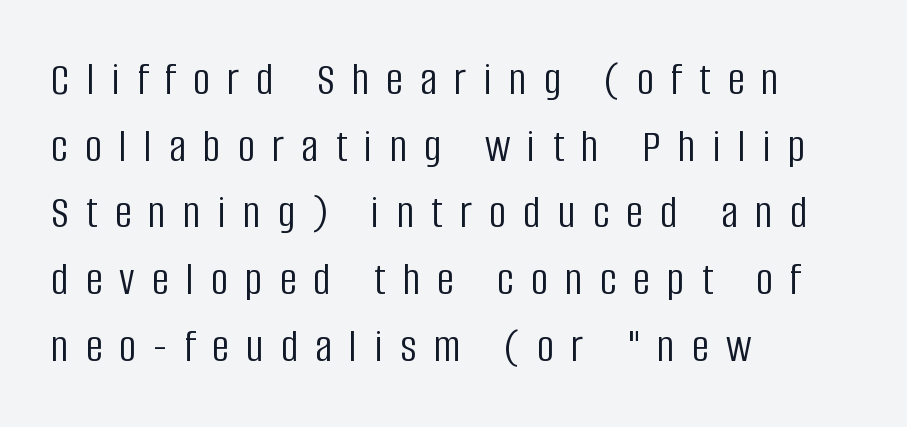
The typography opts for an upright posture over an oblique one. On a weight scale, this lands at 450 or below. This rendering widens character spacing well past its baseline value. The passage shown is typed in a proportional face where columns would drift. This sample keeps an unexceptional amount of space between lines. The strip under each line holds only bare page.
